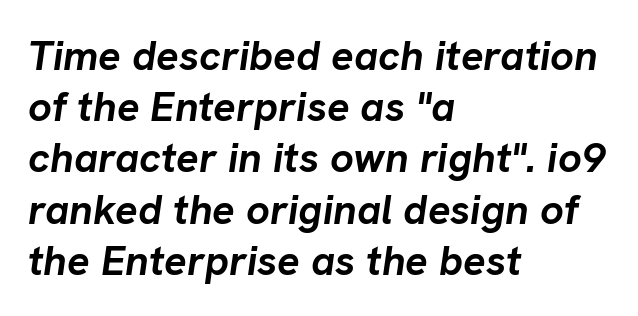
The image shows 42 px semibold type, italic (leaning right); set left-aligned, line spacing 1.22x, normal letter spacing, not underlined; low stroke contrast and a medium x-height.
